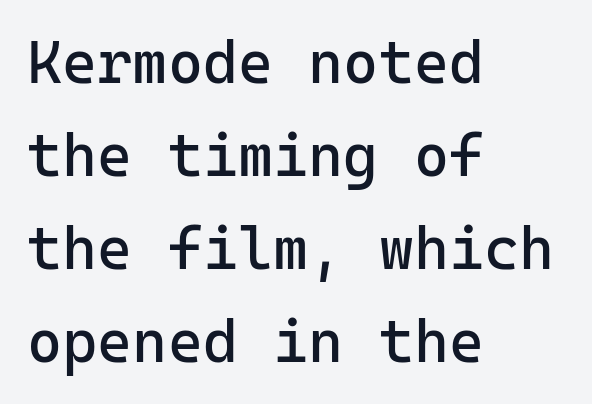
{"serif": "no", "italic": "no", "bold": "no", "weight": "regular", "width": "normal", "stroke_contrast": "low", "x_height": "medium", "monospaced": "yes", "underline": "no", "align": "left", "line_spacing": "normal", "line_spacing_ratio": 1.55, "letter_spacing": "normal", "letter_spacing_em": 0.0, "glyph_px": 60}
